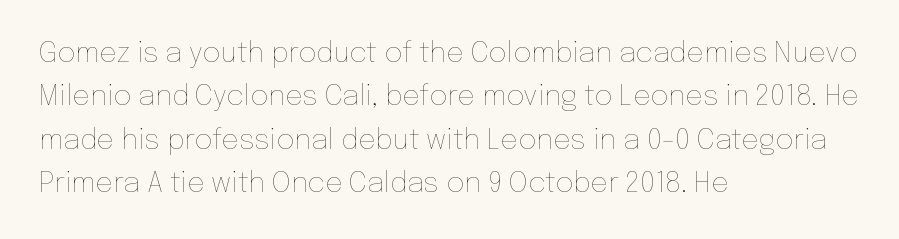
The image shows 28 px thin type, upright; set left-aligned, normal line spacing (1.55x), normal letter spacing, not underlined; low stroke contrast and a medium x-height.
